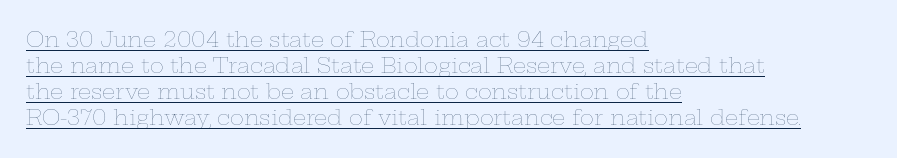
The image shows 21 px text type, upright; set left-aligned, line spacing 1.24x, normal letter spacing, underlined.
